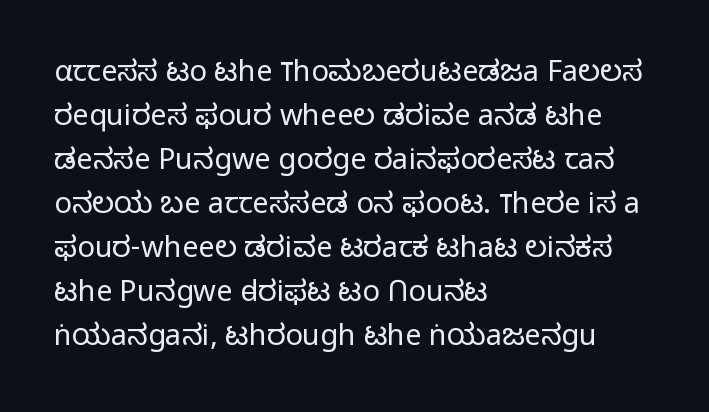
Q: Is the text bold? A: No.
Q: Is the text italic (slanted)? A: No, it is upright.
Q: Is the typeface a serif or a sans-serif typeface? A: Sans-serif.
Q: Is the text underlined? A: No.
Q: How is the paragraph aligned? A: Left-aligned.
Q: Is the spacing between letters normal or unusually wide? A: Normal.
Q: Is the spacing between lines tight, normal or loose? A: Normal.
Q: Width (condensed, normal, or wide)? A: Normal.
Q: Stroke contrast? A: Low.
Q: x-height? A: Medium.
Q: Monospaced? A: No.
